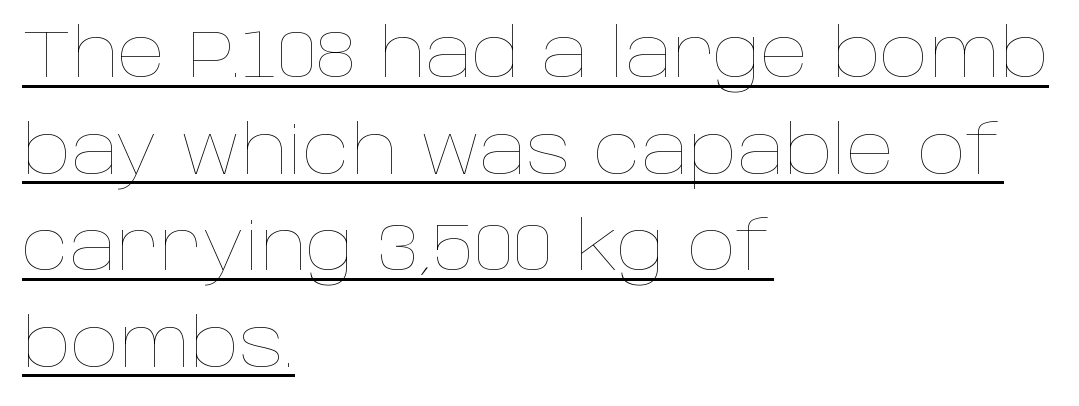
{"italic": "no", "bold": "no", "weight": "thin", "width": "normal", "stroke_contrast": "low", "x_height": "large", "monospaced": "no", "underline": "yes", "align": "left", "line_spacing": "normal", "line_spacing_ratio": 1.42, "letter_spacing": "normal", "letter_spacing_em": 0.0, "glyph_px": 68}
